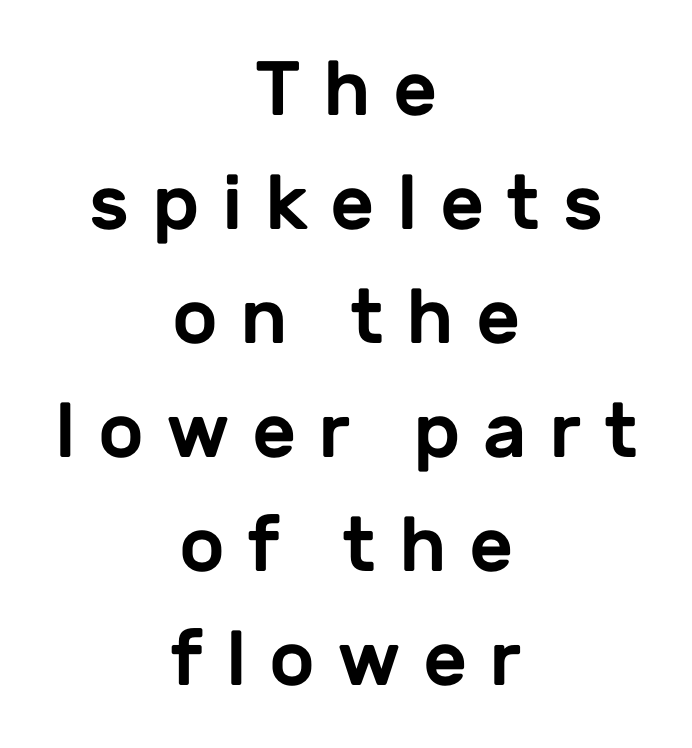
{"serif": "no", "italic": "no", "width": "normal", "stroke_contrast": "low", "x_height": "medium", "monospaced": "no", "underline": "no", "align": "center", "line_spacing": "normal", "line_spacing_ratio": 1.48, "letter_spacing": "wide", "letter_spacing_em": 0.29, "glyph_px": 77}
